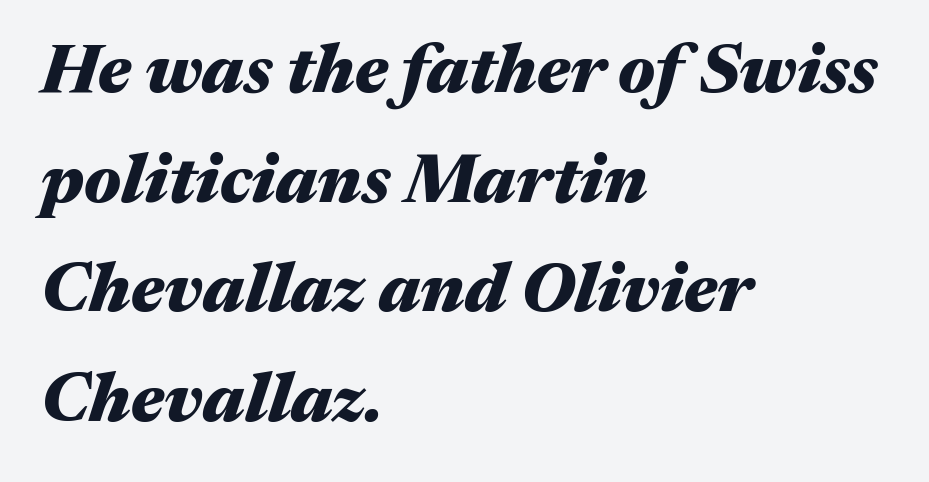
Q: Is the text bold? A: Yes.
Q: Is the text italic (slanted)? A: Yes, it leans right by about 17 degrees.
Q: Is the text underlined? A: No.
Q: How is the paragraph aligned? A: Left-aligned.
Q: Is the spacing between letters normal or unusually wide? A: Normal.
Q: Is the spacing between lines tight, normal or loose? A: Normal.
Q: Width (condensed, normal, or wide)? A: Wide.
Q: Stroke contrast? A: Medium.
Q: x-height? A: Medium.
Q: Monospaced? A: No.
